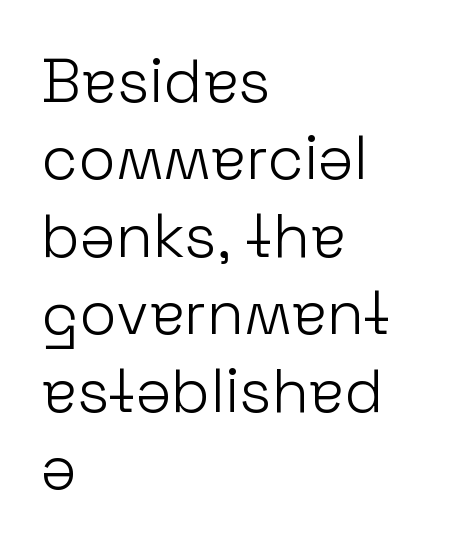
{"serif": "no", "italic": "no", "bold": "no", "weight": "light", "width": "normal", "stroke_contrast": "low", "x_height": "medium", "monospaced": "no", "underline": "no", "align": "left", "line_spacing": "normal", "line_spacing_ratio": 1.27, "letter_spacing": "normal", "letter_spacing_em": 0.0, "glyph_px": 61}
